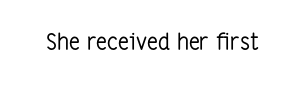
The image shows 23 px text type, upright; set normal letter spacing, not underlined.
